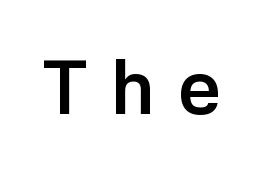
Q: Is the text bold? A: Yes.
Q: Is the text italic (slanted)? A: No, it is upright.
Q: Is the typeface a serif or a sans-serif typeface? A: Sans-serif.
Q: Is the text underlined? A: No.
Q: Is the spacing between letters normal or unusually wide? A: Unusually wide.
Q: Width (condensed, normal, or wide)? A: Normal.
Q: Stroke contrast? A: Low.
Q: x-height? A: Medium.
Q: Monospaced? A: No.
